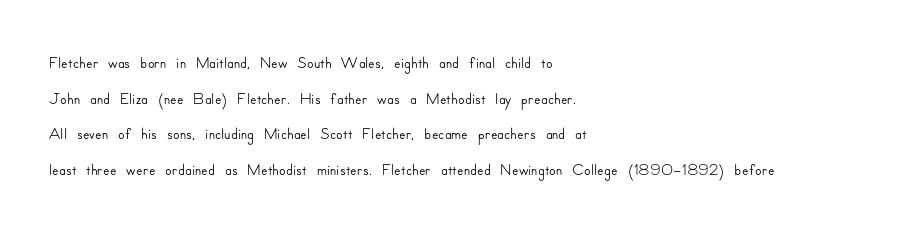
The lettering holds an erect, upright posture throughout. Inter-character spacing is left at the font's built-in metrics. The glyphs are unaccompanied by any horizontal stroke below them. Horizontal alignment here is leftward, the default for most running prose. Is there much room between lines? A standard amount, neither cramped nor airy.
